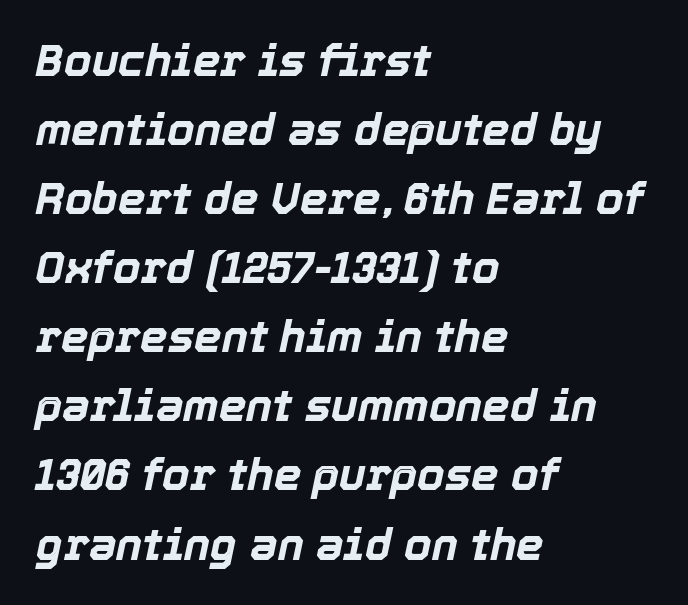
Characters follow at the spacing the type designer built in. Evenly set lines give the paragraph a standard silhouette. Descenders are the only things crossing below the line. The paragraph shown leans on its left margin. Characters are canted at an angle relative to the baseline's perpendicular.
